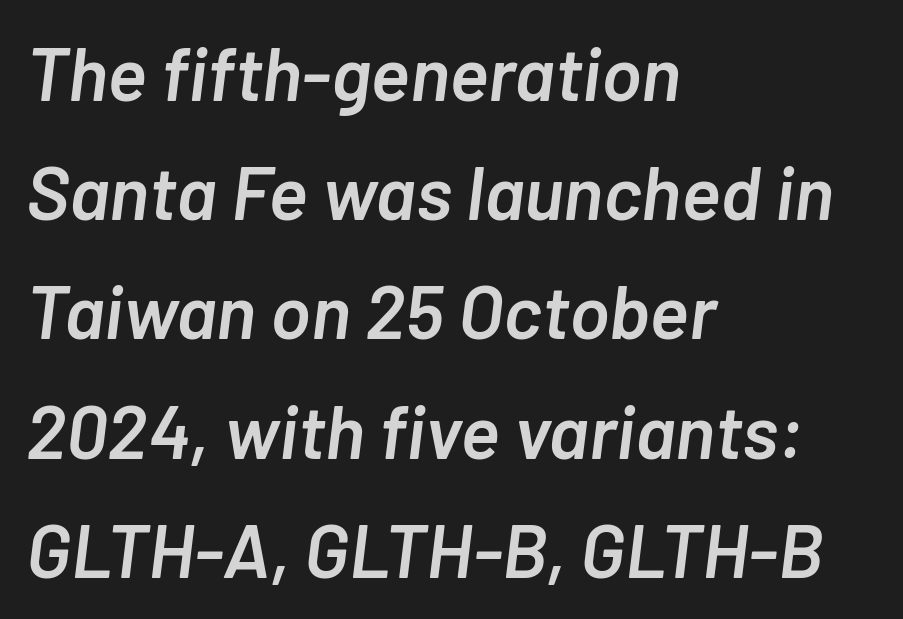
The image shows 75 px semibold type, italic (leaning right); set left-aligned, normal line spacing (1.59x), normal letter spacing, not underlined; low stroke contrast and a medium x-height.
